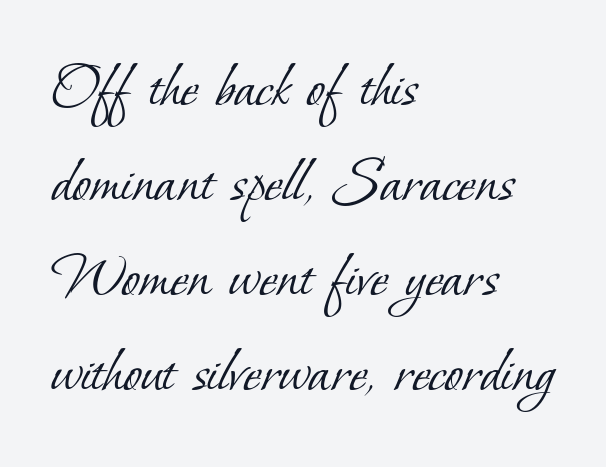
{"serif": "yes", "bold": "no", "weight": "light", "width": "normal", "stroke_contrast": "low", "x_height": "small", "monospaced": "no", "underline": "no", "align": "left", "line_spacing": "normal", "line_spacing_ratio": 1.42, "letter_spacing": "normal", "letter_spacing_em": 0.0, "glyph_px": 67}
